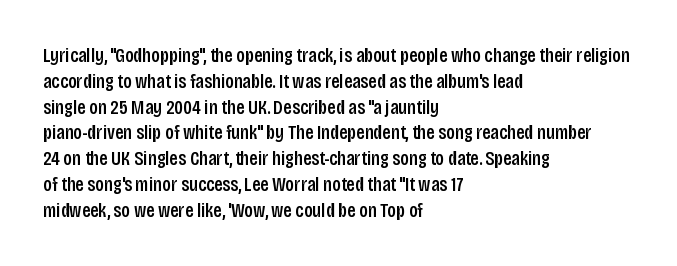
Q: Is the text italic (slanted)? A: No, it is upright.
Q: Is the text underlined? A: No.
Q: How is the paragraph aligned? A: Left-aligned.
Q: Is the spacing between letters normal or unusually wide? A: Normal.
Q: Is the spacing between lines tight, normal or loose? A: Normal.
